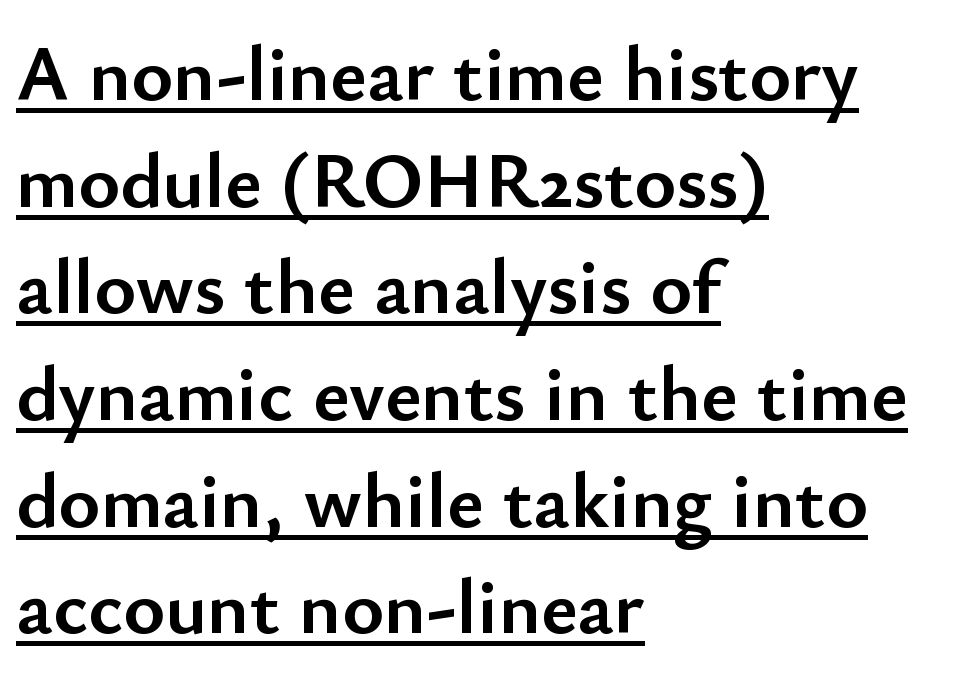
Q: Is the text bold? A: Yes.
Q: Is the text italic (slanted)? A: No, it is upright.
Q: Is the typeface a serif or a sans-serif typeface? A: Sans-serif.
Q: Is the text underlined? A: Yes.
Q: How is the paragraph aligned? A: Left-aligned.
Q: Is the spacing between letters normal or unusually wide? A: Normal.
Q: Is the spacing between lines tight, normal or loose? A: Normal.
Q: Width (condensed, normal, or wide)? A: Normal.
Q: Stroke contrast? A: Low.
Q: x-height? A: Small.
Q: Monospaced? A: No.
